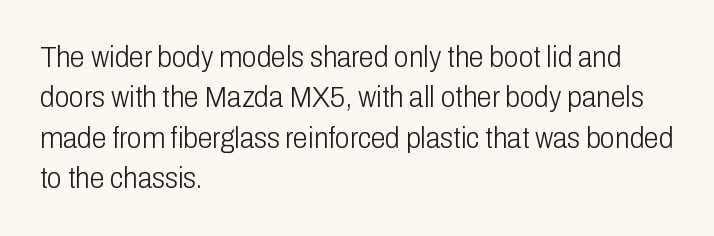
The image shows 30 px light, condensed sans-serif type, upright; set left-aligned, normal line spacing (1.35x), normal letter spacing, not underlined; low stroke contrast and a medium x-height.
